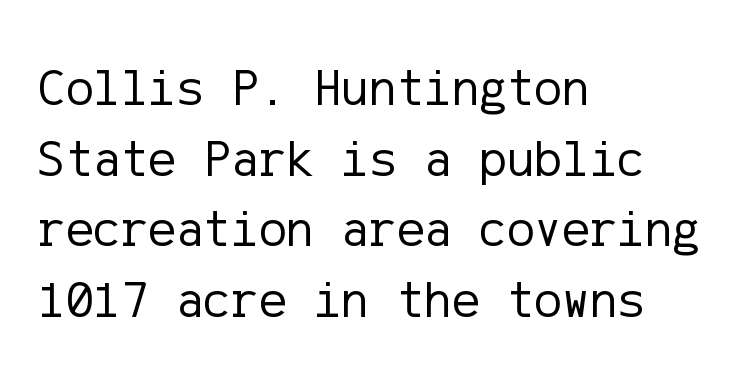
{"serif": "no", "italic": "no", "bold": "no", "weight": "regular", "width": "normal", "stroke_contrast": "low", "x_height": "medium", "underline": "no", "align": "left", "line_spacing": "normal", "line_spacing_ratio": 1.36, "letter_spacing": "normal", "letter_spacing_em": 0.0, "glyph_px": 52}
